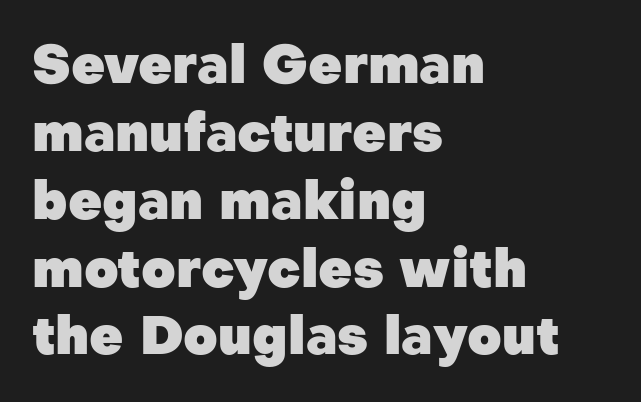
Here the glyphs are tracked normally, forming tight word shapes. The axis of the letterforms is exactly vertical. Does the copy run flush right? No — it runs flush left. The block of text has a typical density, with ordinary space between rows. Spacing verdict: proportional, widths tailored to each character.
